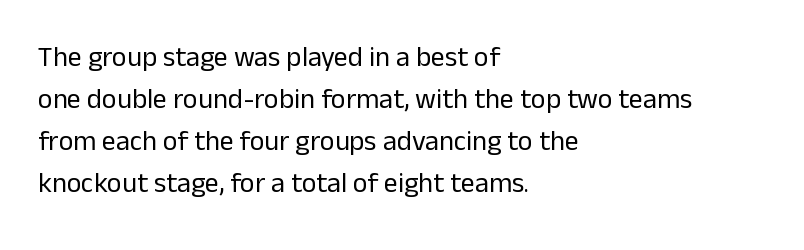
{"serif": "no", "italic": "no", "bold": "no", "weight": "regular", "width": "normal", "stroke_contrast": "low", "x_height": "medium", "monospaced": "no", "underline": "no", "align": "left", "line_spacing": "normal", "line_spacing_ratio": 1.5, "letter_spacing": "normal", "letter_spacing_em": 0.0, "glyph_px": 28}
